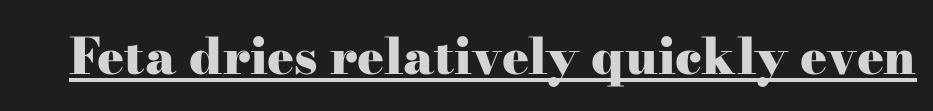
{"serif": "yes", "italic": "no", "bold": "yes", "weight": "heavy", "width": "wide", "stroke_contrast": "high", "x_height": "small", "monospaced": "no", "underline": "yes", "letter_spacing": "normal", "letter_spacing_em": 0.0, "glyph_px": 50}
